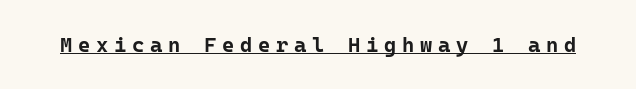
The image shows 21 px bold type, upright; set unusually wide letter spacing (+0.27 em), underlined.
